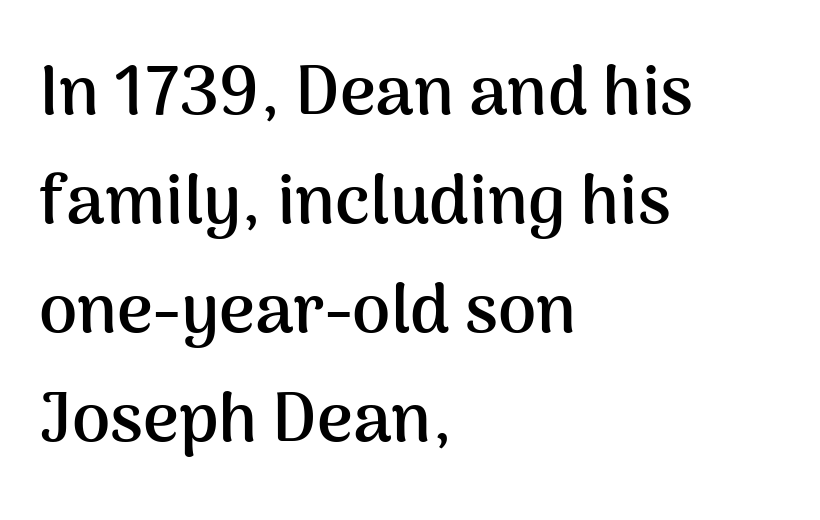
The image shows 69 px semibold sans-serif type, upright; set left-aligned, normal line spacing (1.58x), normal letter spacing, not underlined; medium stroke contrast and a medium x-height.
